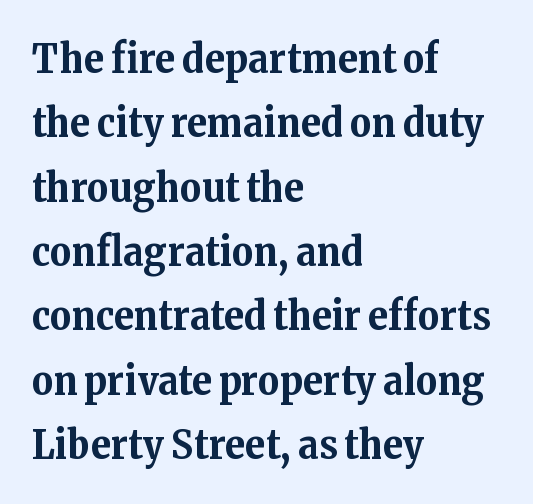
{"serif": "yes", "italic": "no", "bold": "yes", "weight": "bold", "width": "normal", "stroke_contrast": "medium", "x_height": "medium", "monospaced": "no", "underline": "no", "align": "left", "line_spacing": "normal", "line_spacing_ratio": 1.57, "letter_spacing": "normal", "letter_spacing_em": 0.0, "glyph_px": 41}
